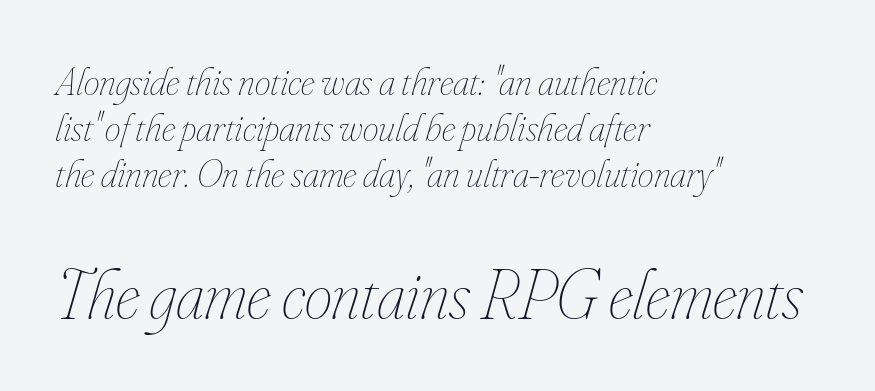
Q: Is the text bold? A: No.
Q: Is the text italic (slanted)? A: Yes, it leans right by about 16 degrees.
Q: Is the text underlined? A: No.
Q: How is the paragraph aligned? A: Left-aligned.
Q: Is the spacing between letters normal or unusually wide? A: Normal.
Q: Is the spacing between lines tight, normal or loose? A: Tight.
Q: Which block of text is set in a larger size, the first (top) or the second (bottom)? A: The second (bottom) one.
Q: Width (condensed, normal, or wide)? A: Condensed.
Q: Stroke contrast? A: Low.
Q: x-height? A: Small.
Q: Monospaced? A: No.
